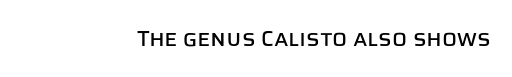
The image shows 22 px text type, upright; set normal letter spacing, not underlined.
